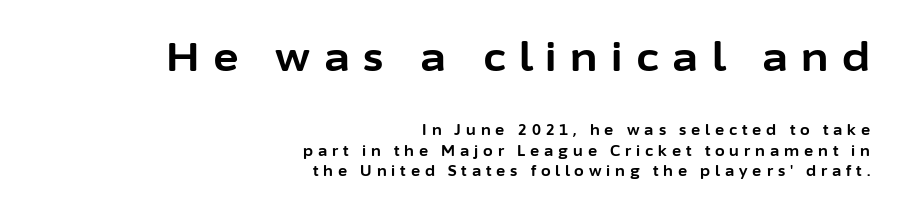
Q: Is the text bold? A: Yes.
Q: Is the text italic (slanted)? A: No, it is upright.
Q: Is the typeface a serif or a sans-serif typeface? A: Sans-serif.
Q: Is the text underlined? A: No.
Q: How is the paragraph aligned? A: Right-aligned.
Q: Is the spacing between letters normal or unusually wide? A: Unusually wide.
Q: Is the spacing between lines tight, normal or loose? A: Normal.
Q: Which block of text is set in a larger size, the first (top) or the second (bottom)? A: The first (top) one.
Q: Width (condensed, normal, or wide)? A: Normal.
Q: Stroke contrast? A: Low.
Q: x-height? A: Medium.
Q: Monospaced? A: No.
